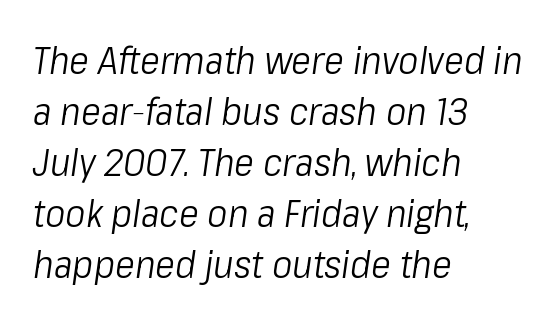
Caption: multi-line text, flush left, ragged right. Clear beneath every line of the passage. The typography opts for an oblique posture over an upright one. Letter spacing: default. You could not count columns in this text — the font is proportionally spaced.
